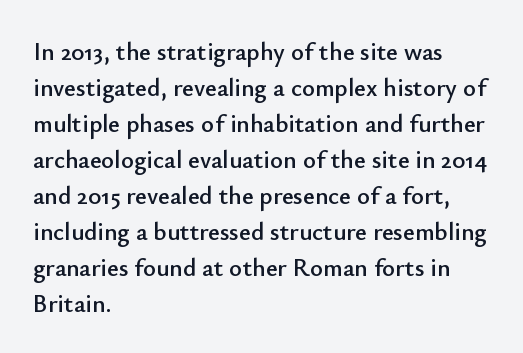
Vertically, the passage feels balanced, rows spaced as you'd expect. Every character sits straight up, as roman type does. A typesetter would call this zero additional tracking. Each line starts at the same left margin while the right side varies. Descenders are the only things crossing below the line.
